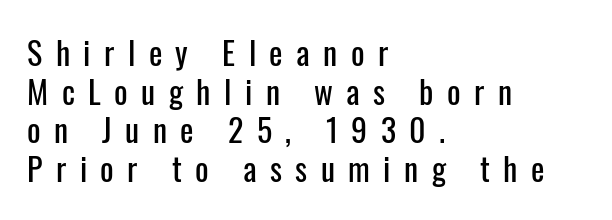
Glyph-to-glyph distance is far greater than everyday printed text. Just letters on the line, the space beneath them empty. The compositor pushed each line to the left boundary. Upright lettering throughout. Is this a fixed-width face? No — the glyphs have proportional, varying widths. The rendering shows plain stroke endings on the letterforms — a sans-serif design.
